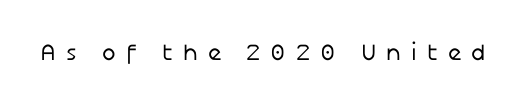
{"italic": "no", "bold": "no", "underline": "no", "letter_spacing": "wide", "letter_spacing_em": 0.43, "glyph_px": 23}
